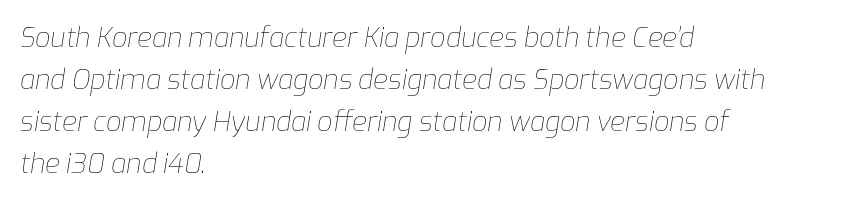
The image shows 27 px text type, italic (leaning right); set left-aligned, normal line spacing (1.56x), normal letter spacing, not underlined.
